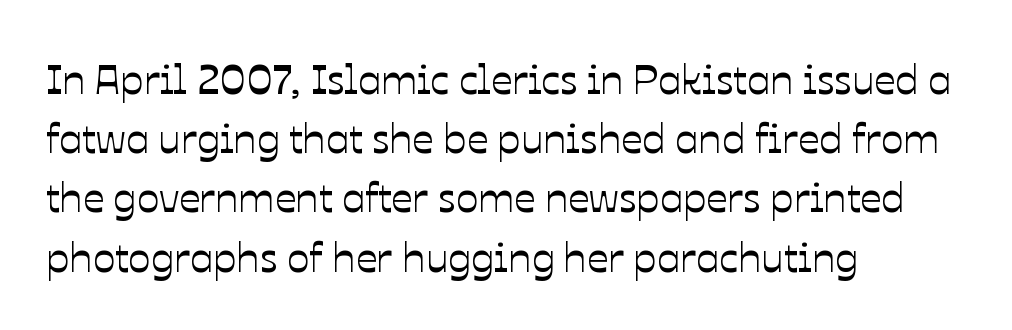
Check under the words: just untouched page. Short and long lines alike share a common starting point at left. If you drew a line through each stem, it would be perfectly vertical. Leading matches the norm, producing a regular column. Nothing unusual about the tracking: characters are spaced as the font intends. Think of a printed novel: that variable character pitch is what you see here.
